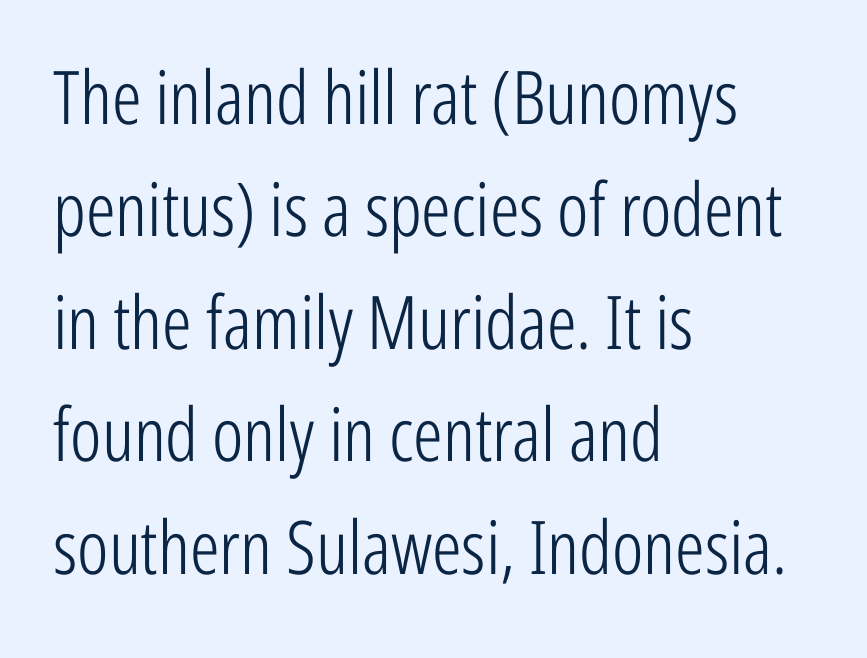
This rendering features lettering with no underline. This is the regular roman posture of the typeface. Each new line begins a customary step beneath the previous one. The face looks like a standard text weight, possibly lighter. Grotesque or geometric, the face here clearly has no serifs. This sample is left-justified, so line endings fall wherever the words run out.
